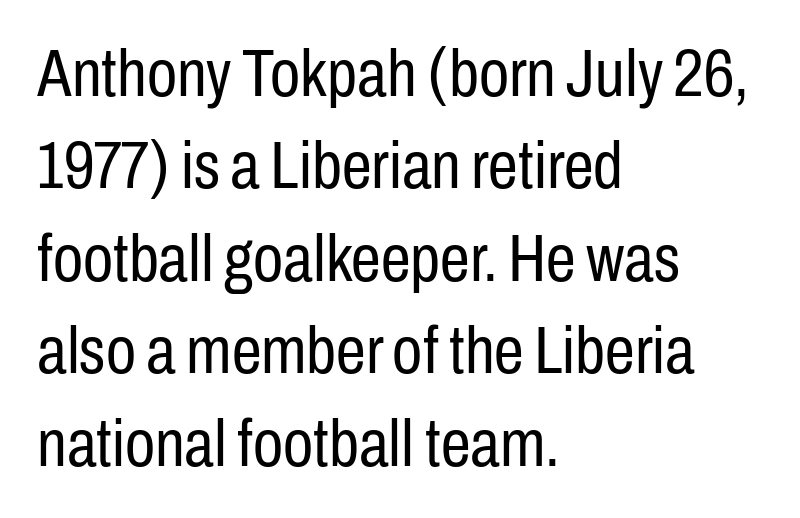
What stands out about the letter spacing? Nothing — it is the standard amount. Is the type heavy? It reads as light-to-regular instead. Interline gaps are of average width in this sample. Reading down the block, your eye returns to a fixed left position each line. Grotesque or geometric, the face here clearly has no serifs. Lines of text with bare space underneath.
